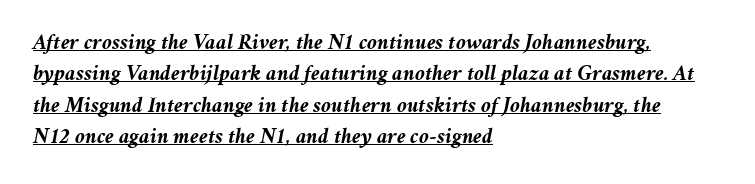
Q: Is the text bold? A: Yes.
Q: Is the text italic (slanted)? A: Yes, it leans right by about 11 degrees.
Q: Is the text underlined? A: Yes.
Q: How is the paragraph aligned? A: Left-aligned.
Q: Is the spacing between letters normal or unusually wide? A: Normal.
Q: Is the spacing between lines tight, normal or loose? A: Normal.
